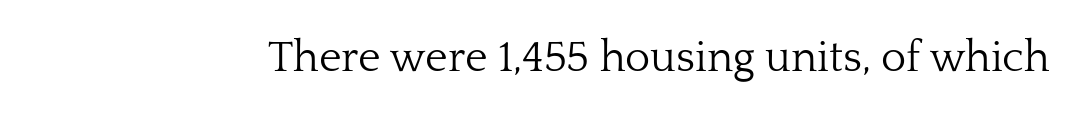
Characters follow at the spacing the type designer built in. Designer's note — italics off, roman on. Stems here are at most as thick as an everyday book face. Lines of text with bare space underneath.
